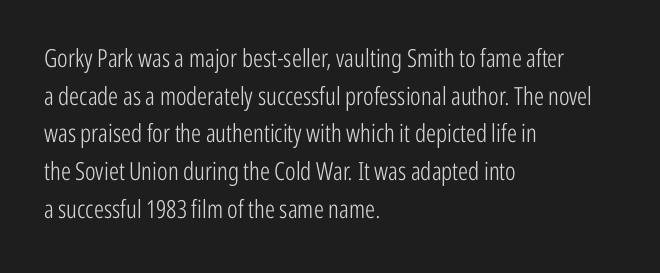
Q: Is the text bold? A: No.
Q: Is the text italic (slanted)? A: No, it is upright.
Q: Is the text underlined? A: No.
Q: How is the paragraph aligned? A: Left-aligned.
Q: Is the spacing between letters normal or unusually wide? A: Normal.
Q: Is the spacing between lines tight, normal or loose? A: Normal.
